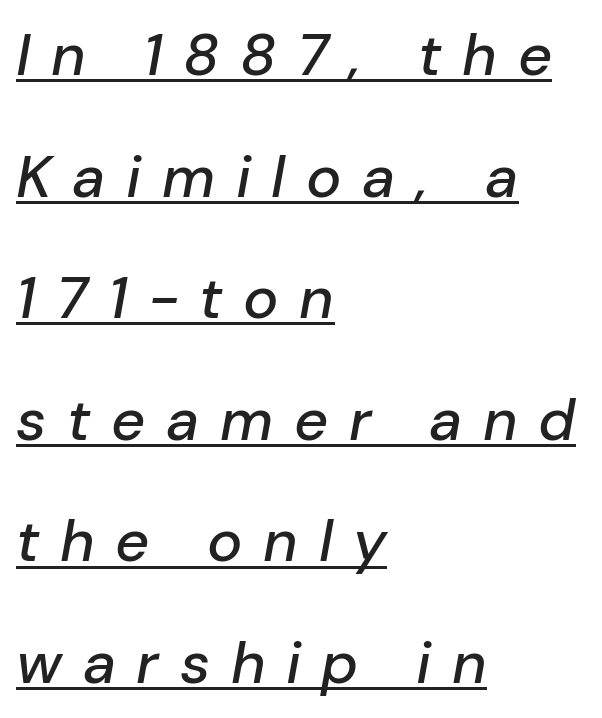
Is this a fixed-width face? No — the glyphs have proportional, varying widths. Every row of glyphs begins at an identical x-position on the left. The words here are underlined. The line texture is sparse and dotted thanks to wide tracking.
